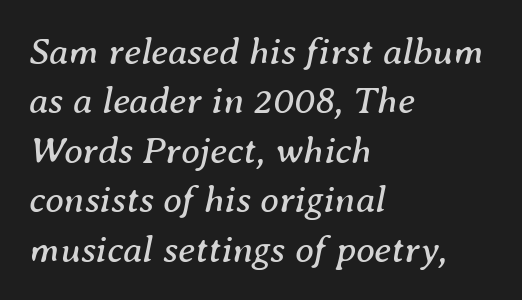
Stems here are at most as thick as an everyday book face. Compared with typical body copy, the letter spacing here is the same. Each new line begins a customary step beneath the previous one. Check the space under the baseline: it is left empty.
